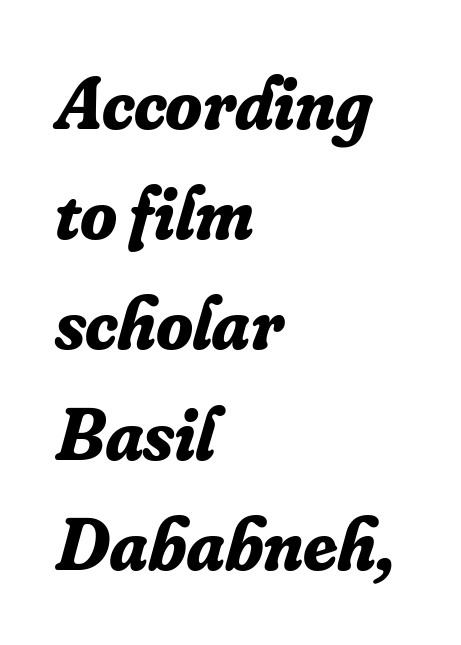
{"serif": "yes", "italic": "yes", "lean": "right", "slant_degrees": 16, "bold": "yes", "weight": "bold", "width": "normal", "stroke_contrast": "low", "x_height": "small", "monospaced": "no", "underline": "no", "align": "left", "line_spacing": "normal", "line_spacing_ratio": 1.47, "letter_spacing": "normal", "letter_spacing_em": 0.0, "glyph_px": 75}
